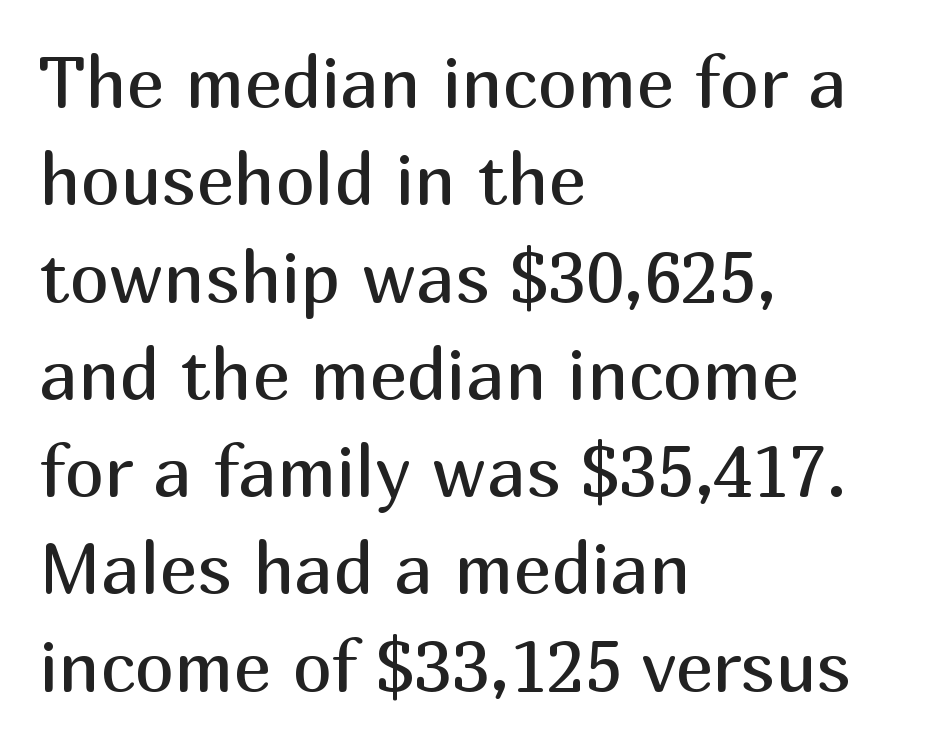
{"serif": "no", "italic": "no", "bold": "no", "weight": "regular", "width": "normal", "stroke_contrast": "medium", "x_height": "medium", "monospaced": "no", "underline": "no", "align": "left", "line_spacing": "normal", "line_spacing_ratio": 1.37, "letter_spacing": "normal", "letter_spacing_em": 0.0, "glyph_px": 71}
